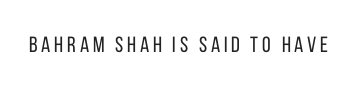
Q: Is the text bold? A: No.
Q: Is the text italic (slanted)? A: No, it is upright.
Q: Is the text underlined? A: No.
